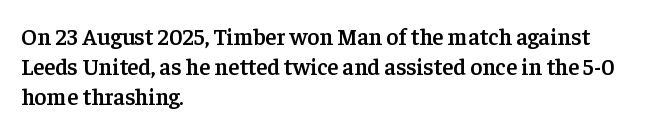
{"italic": "no", "bold": "semi", "underline": "no", "align": "left", "line_spacing": "normal", "line_spacing_ratio": 1.31, "letter_spacing": "normal", "letter_spacing_em": 0.0, "glyph_px": 23}
